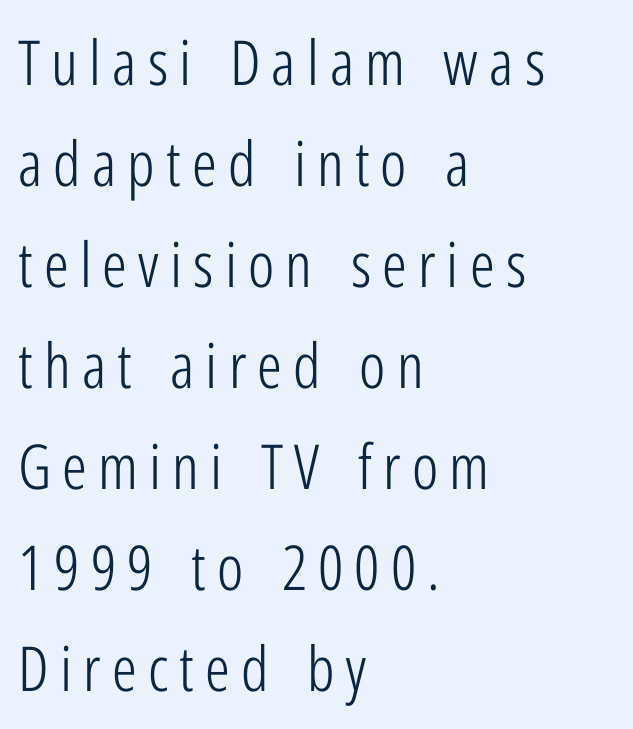
{"serif": "no", "italic": "no", "bold": "no", "weight": "light", "width": "condensed", "stroke_contrast": "low", "x_height": "medium", "monospaced": "no", "underline": "no", "align": "left", "line_spacing": "normal", "line_spacing_ratio": 1.63, "glyph_px": 62}
